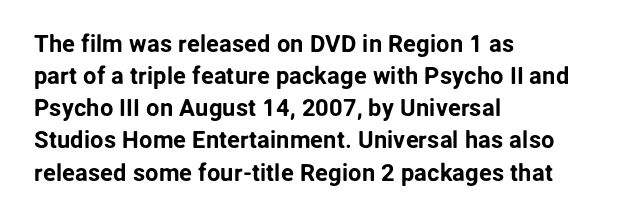
Just letters on the line, the space beneath them empty. Honestly, the row spacing looks completely unremarkable. No italicization has been applied; the sample stays upright. Teacher's note: observe the even left margin — that is flush-left alignment. Glyph-to-glyph distance matches everyday printed text.
